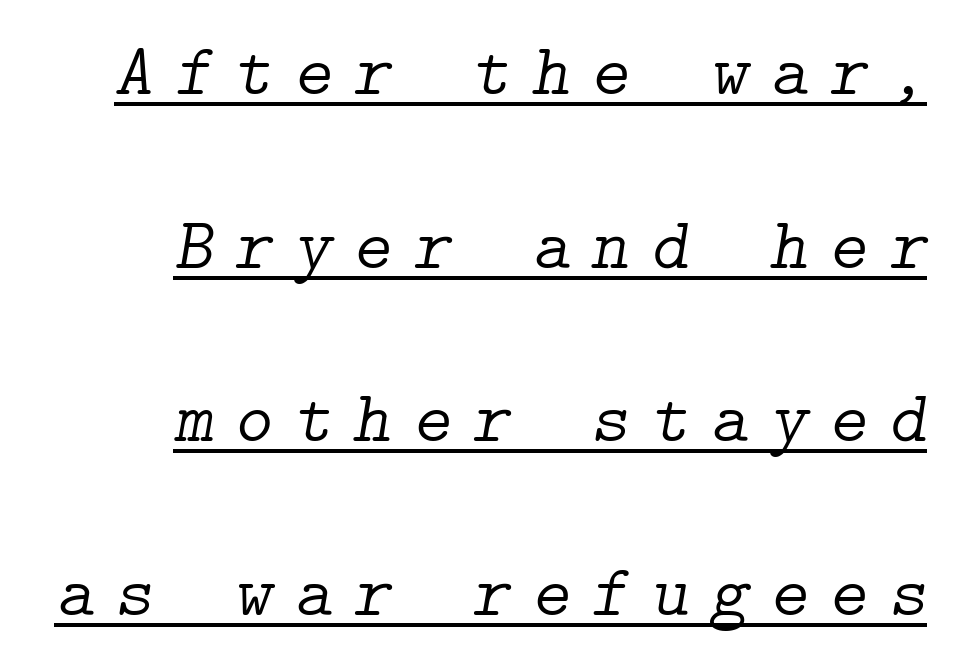
Letterform terminals end in serifs throughout the passage. Does the lettering tilt? It does — this is italic. Each line of the rendering has a horizontal stroke beneath the glyphs. How would I describe the line gaps? Wide and relaxed. Counters stay open thanks to moderate or lighter strokes. The passage is arranged like a letterhead date or caption credit — flush right.
